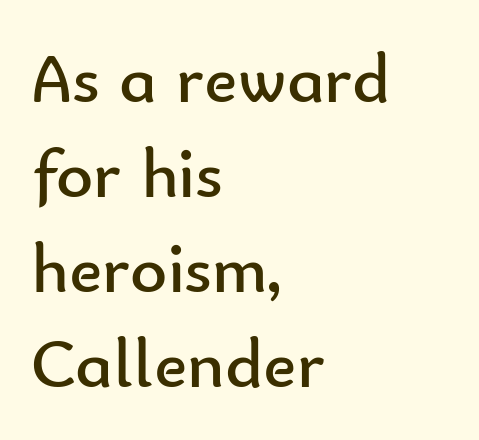
The image shows 71 px regular-weight sans-serif type, upright; set left-aligned, normal line spacing (1.34x), normal letter spacing, not underlined; low stroke contrast and a small x-height.
